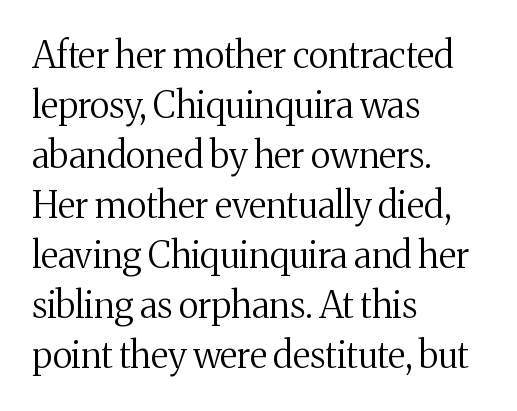
Q: Is the text bold? A: No.
Q: Is the text italic (slanted)? A: No, it is upright.
Q: Is the typeface a serif or a sans-serif typeface? A: Serif.
Q: Is the text underlined? A: No.
Q: How is the paragraph aligned? A: Left-aligned.
Q: Is the spacing between letters normal or unusually wide? A: Normal.
Q: Is the spacing between lines tight, normal or loose? A: Normal.
Q: Width (condensed, normal, or wide)? A: Normal.
Q: Stroke contrast? A: Medium.
Q: x-height? A: Medium.
Q: Monospaced? A: No.
